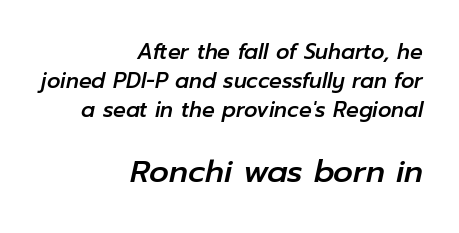
Style check: oblique. The type is set solid horizontally, with unmodified tracking. The text block is weighted toward the right margin, trailing off unevenly leftward. The face used here is proportionally spaced, like ordinary book or web type. Does the leading feel generous? No, just average. Bigger letters appear in the bottom chunk; the top chunk is reduced.
